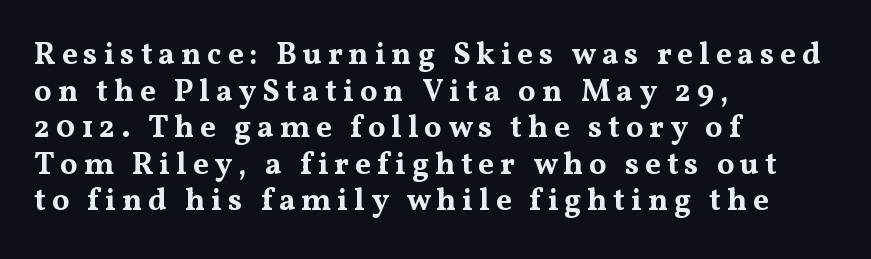
{"serif": "yes", "italic": "no", "bold": "yes", "weight": "bold", "width": "wide", "stroke_contrast": "medium", "x_height": "medium", "monospaced": "no", "underline": "no", "align": "left", "line_spacing_ratio": 1.18, "glyph_px": 31}
